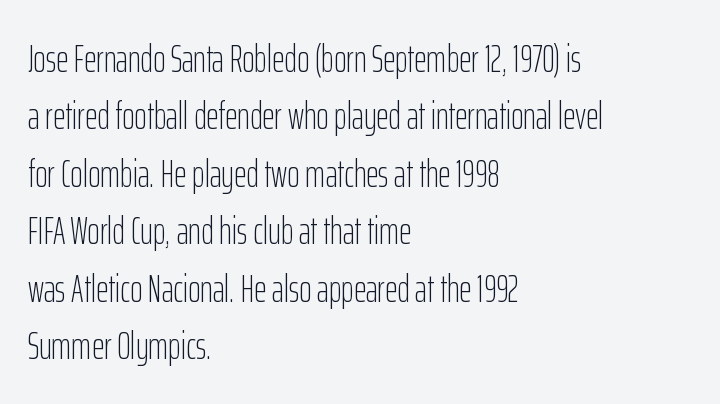
The image shows 38 px light, condensed sans-serif type, upright; set left-aligned, normal line spacing (1.51x), normal letter spacing, not underlined; low stroke contrast and a medium x-height.
